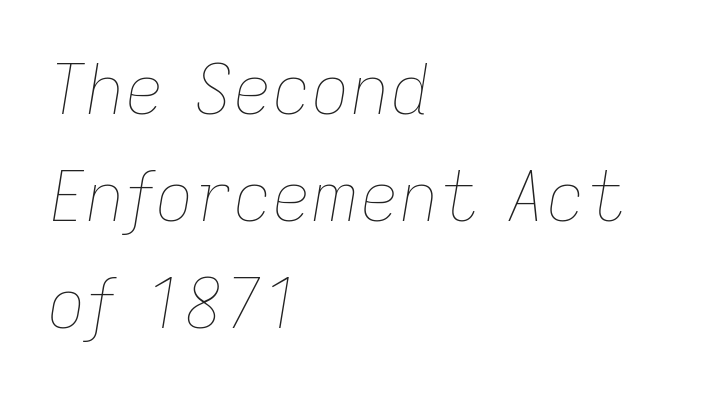
{"italic": "yes", "lean": "right", "slant_degrees": 9, "bold": "no", "weight": "thin", "width": "normal", "stroke_contrast": "low", "x_height": "medium", "monospaced": "no", "underline": "no", "align": "left", "line_spacing": "normal", "line_spacing_ratio": 1.57, "letter_spacing": "normal", "letter_spacing_em": 0.0, "glyph_px": 68}
